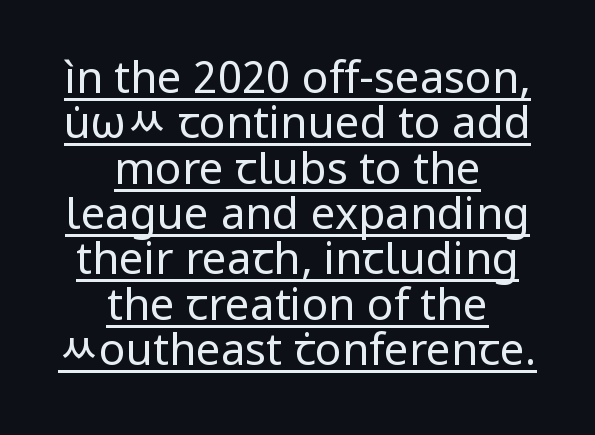
The image shows 44 px regular-weight sans-serif type, upright; set centered, tight line spacing (1.03x), normal letter spacing, underlined; low stroke contrast and a medium x-height.
